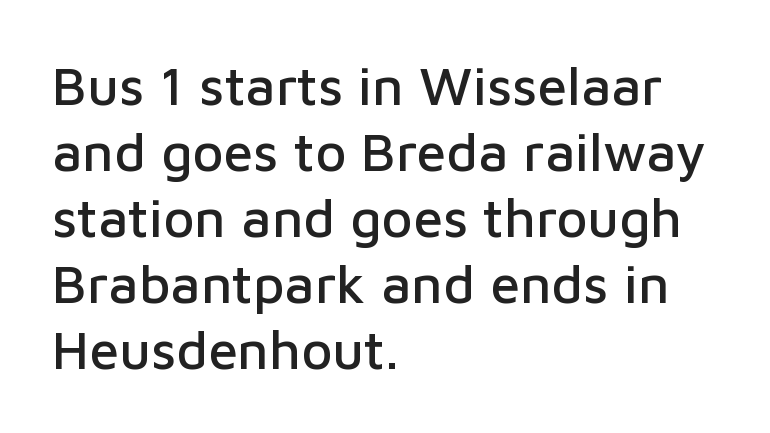
In terms of letterform style, serifs are entirely absent. The paragraph shown leans on its left margin. Honestly, the letter spacing is just normal — you wouldn't notice it. The rendering uses natural spacing where letterforms have individual widths. Clear beneath every line of the passage. Vertical strokes here are truly vertical.
